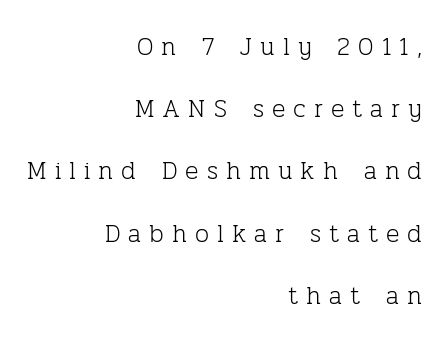
Q: Is the text bold? A: No.
Q: Is the text italic (slanted)? A: No, it is upright.
Q: Is the text underlined? A: No.
Q: How is the paragraph aligned? A: Right-aligned.
Q: Is the spacing between letters normal or unusually wide? A: Unusually wide.
Q: Is the spacing between lines tight, normal or loose? A: Loose.
